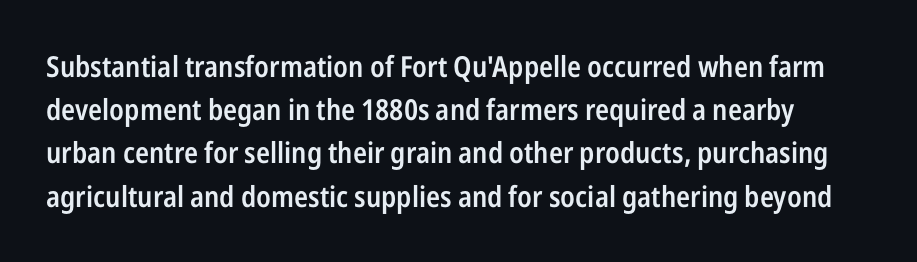
Q: Is the text bold? A: Semi-bold.
Q: Is the text italic (slanted)? A: No, it is upright.
Q: Is the typeface a serif or a sans-serif typeface? A: Sans-serif.
Q: Is the text underlined? A: No.
Q: Is the spacing between letters normal or unusually wide? A: Normal.
Q: Is the spacing between lines tight, normal or loose? A: Normal.
Q: Width (condensed, normal, or wide)? A: Condensed.
Q: Stroke contrast? A: Low.
Q: x-height? A: Medium.
Q: Monospaced? A: No.
